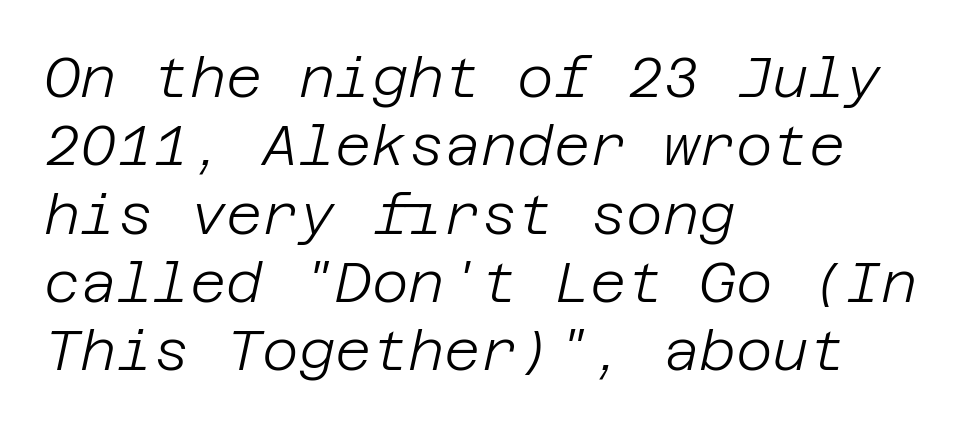
The image shows 56 px light type, italic (leaning right); set left-aligned, line spacing 1.22x, normal letter spacing, not underlined; low stroke contrast and a large x-height.
